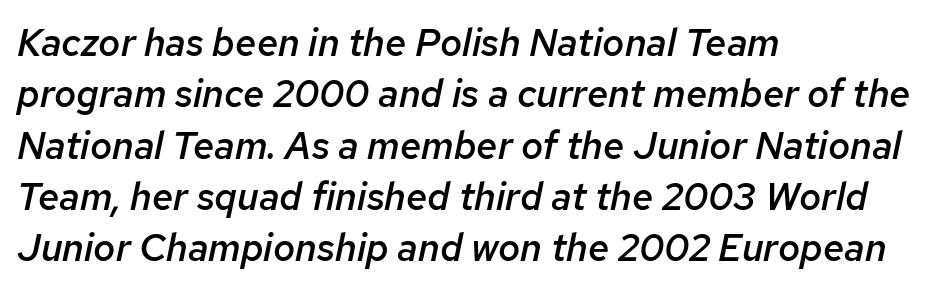
Descenders are the only things crossing below the line. Do the characters align in a grid? No, the font is proportional. How would I describe the line gaps? Plain and ordinary. Emphasis-style slanted type is in use. The lines in this sample share a left origin and differ only in where they stop. Default kerning and tracking; the words read as compact shapes.
